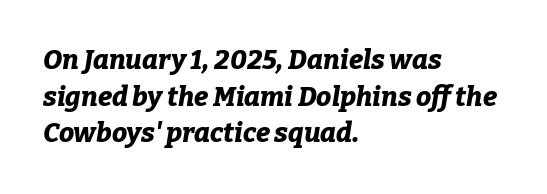
{"italic": "yes", "lean": "right", "slant_degrees": 9, "bold": "yes", "underline": "no", "align": "left", "line_spacing": "normal", "line_spacing_ratio": 1.36, "letter_spacing": "normal", "letter_spacing_em": 0.0, "glyph_px": 27}
